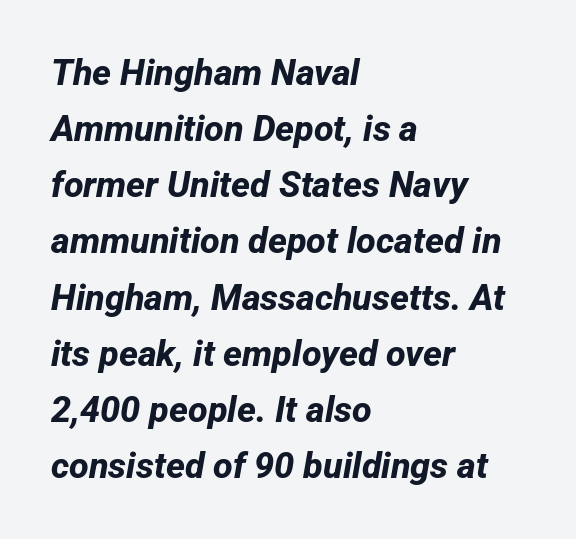
The image shows 36 px bold sans-serif type; set left-aligned, normal line spacing (1.56x), normal letter spacing, not underlined; low stroke contrast and a medium x-height.
